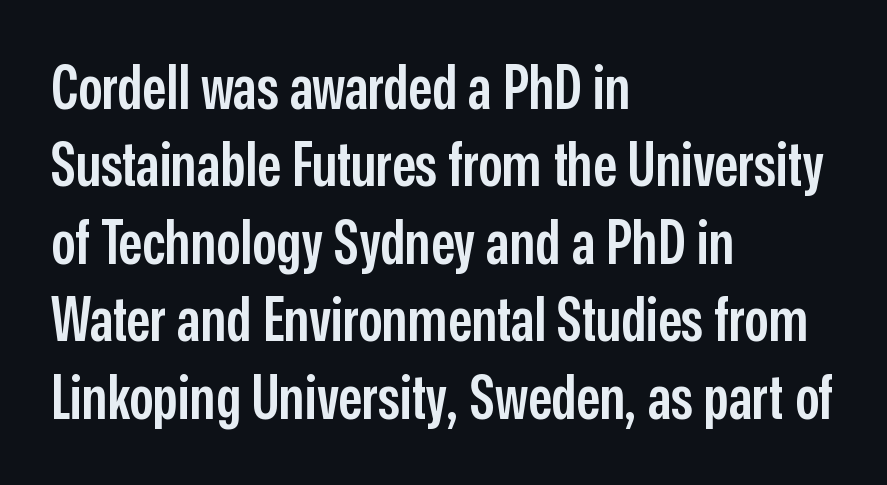
Q: Is the text bold? A: Semi-bold.
Q: Is the text italic (slanted)? A: No, it is upright.
Q: Is the typeface a serif or a sans-serif typeface? A: Sans-serif.
Q: Is the text underlined? A: No.
Q: How is the paragraph aligned? A: Left-aligned.
Q: Is the spacing between letters normal or unusually wide? A: Normal.
Q: Is the spacing between lines tight, normal or loose? A: Normal.
Q: Width (condensed, normal, or wide)? A: Condensed.
Q: Stroke contrast? A: Low.
Q: x-height? A: Medium.
Q: Monospaced? A: No.
